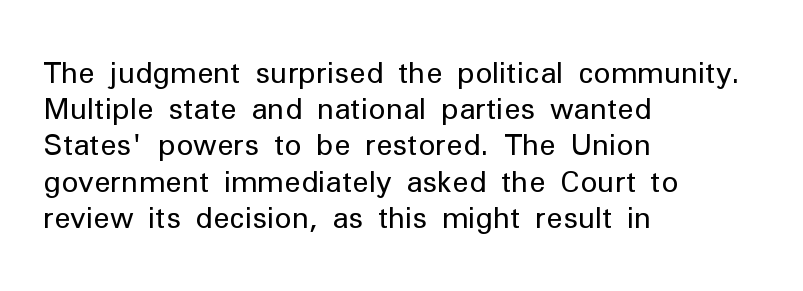
Q: Is the text bold? A: No.
Q: Is the text italic (slanted)? A: No, it is upright.
Q: Is the typeface a serif or a sans-serif typeface? A: Sans-serif.
Q: Is the text underlined? A: No.
Q: How is the paragraph aligned? A: Left-aligned.
Q: Is the spacing between letters normal or unusually wide? A: Normal.
Q: Is the spacing between lines tight, normal or loose? A: Normal.
Q: Width (condensed, normal, or wide)? A: Normal.
Q: Stroke contrast? A: Low.
Q: x-height? A: Medium.
Q: Monospaced? A: No.
